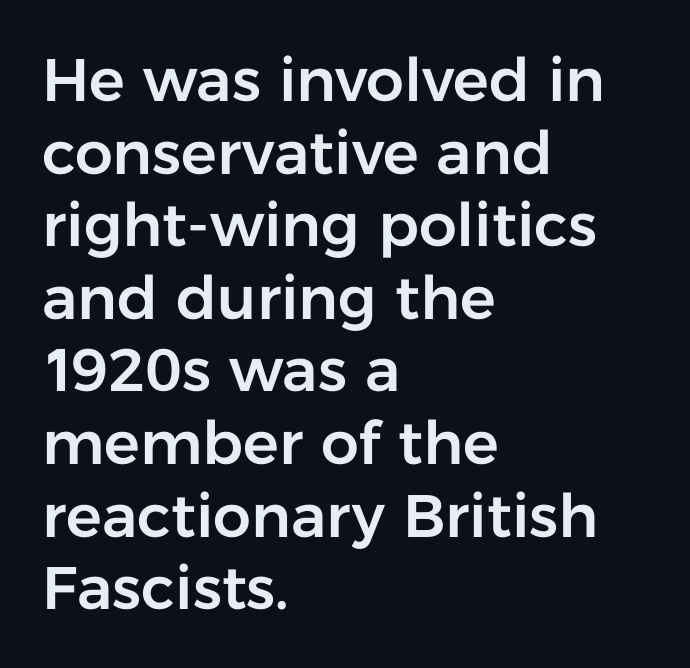
{"serif": "no", "italic": "no", "width": "normal", "stroke_contrast": "low", "x_height": "medium", "monospaced": "no", "underline": "no", "align": "left", "line_spacing_ratio": 1.21, "letter_spacing": "normal", "letter_spacing_em": 0.0, "glyph_px": 60}
